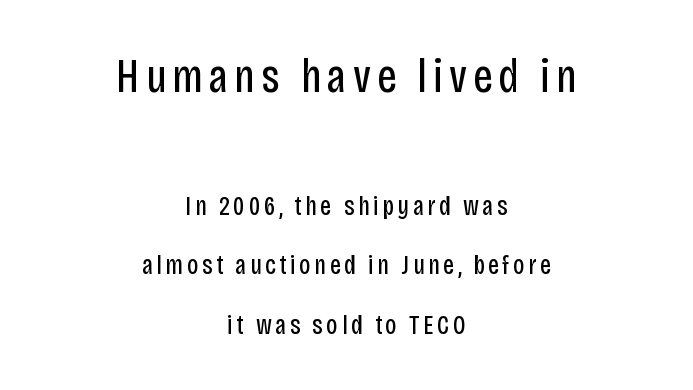
Do the letters lean? They stand straight. Which margin do the lines hug? Neither — every line sits in the middle. These glyphs show unthickened strokes, regular width or finer. Whoever set this made the first block the dominant, larger element.
